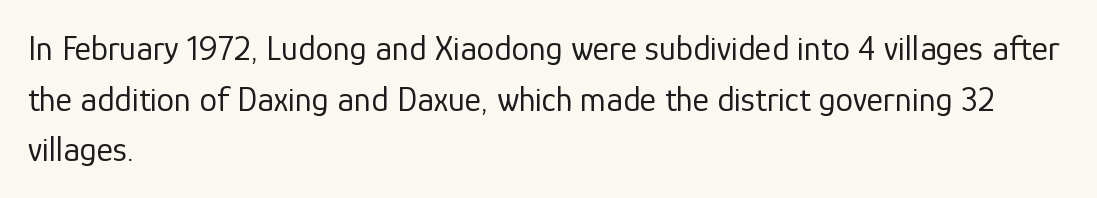
The image shows 35 px regular-weight sans-serif type, upright; set left-aligned, normal line spacing (1.45x), normal letter spacing, not underlined; low stroke contrast and a medium x-height.
